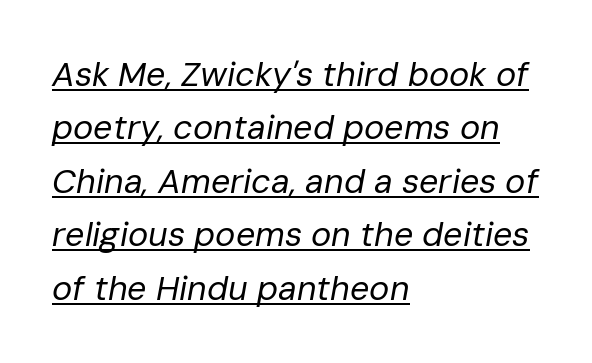
Q: Is the text bold? A: No.
Q: Is the text italic (slanted)? A: Yes, it leans right by about 10 degrees.
Q: Is the text underlined? A: Yes.
Q: How is the paragraph aligned? A: Left-aligned.
Q: Is the spacing between letters normal or unusually wide? A: Normal.
Q: Is the spacing between lines tight, normal or loose? A: Normal.
Q: Width (condensed, normal, or wide)? A: Normal.
Q: Stroke contrast? A: Low.
Q: x-height? A: Medium.
Q: Monospaced? A: No.
